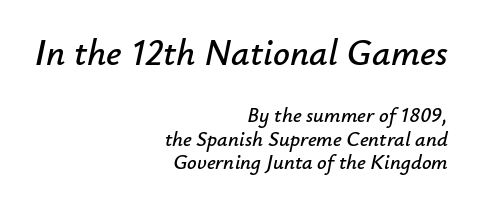
Q: Is the text italic (slanted)? A: Yes, it leans right by about 12 degrees.
Q: Is the text underlined? A: No.
Q: How is the paragraph aligned? A: Right-aligned.
Q: Is the spacing between letters normal or unusually wide? A: Normal.
Q: Is the spacing between lines tight, normal or loose? A: Tight.
Q: Which block of text is set in a larger size, the first (top) or the second (bottom)? A: The first (top) one.
Q: Width (condensed, normal, or wide)? A: Normal.
Q: Stroke contrast? A: Low.
Q: x-height? A: Small.
Q: Monospaced? A: No.
